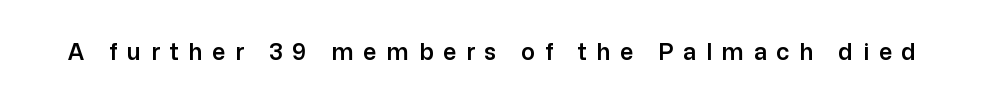
Q: Is the text italic (slanted)? A: No, it is upright.
Q: Is the text underlined? A: No.
Q: Is the spacing between letters normal or unusually wide? A: Unusually wide.
